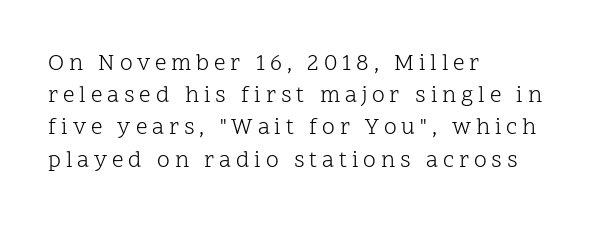
Q: Is the text bold? A: No.
Q: Is the text italic (slanted)? A: No, it is upright.
Q: Is the text underlined? A: No.
Q: How is the paragraph aligned? A: Left-aligned.
Q: Is the spacing between letters normal or unusually wide? A: Unusually wide.
Q: Is the spacing between lines tight, normal or loose? A: Normal.
